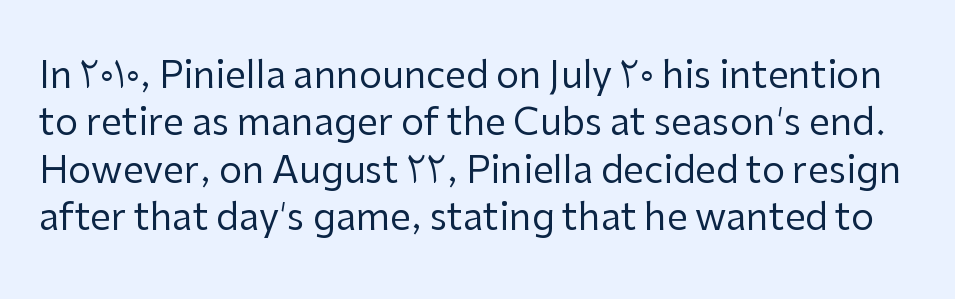
Stroke mass is kept to a normal reading level or below. Nothing unusual about the tracking: characters are spaced as the font intends. In terms of posture, this sample is upright. Rows of type keep a routine distance in the vertical direction. Each letter keeps its own natural width here, so spacing adapts to shape.
